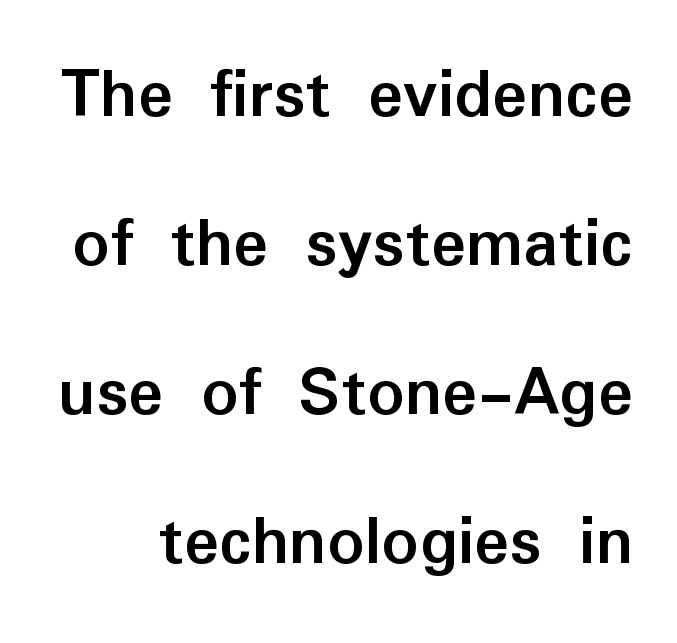
Q: Is the text bold? A: Yes.
Q: Is the text italic (slanted)? A: No, it is upright.
Q: Is the typeface a serif or a sans-serif typeface? A: Sans-serif.
Q: Is the text underlined? A: No.
Q: Is the spacing between letters normal or unusually wide? A: Normal.
Q: Is the spacing between lines tight, normal or loose? A: Loose.
Q: Width (condensed, normal, or wide)? A: Normal.
Q: Stroke contrast? A: Low.
Q: x-height? A: Medium.
Q: Monospaced? A: No.
